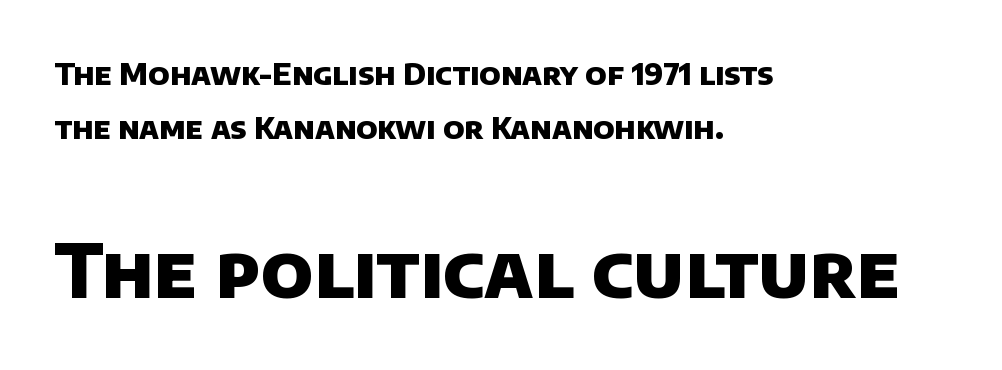
Every row of glyphs begins at an identical x-position on the left. The composition opens small and finishes big. The text was rendered using a sans face with plain stroke endings. Beneath every word, the page is bare.
